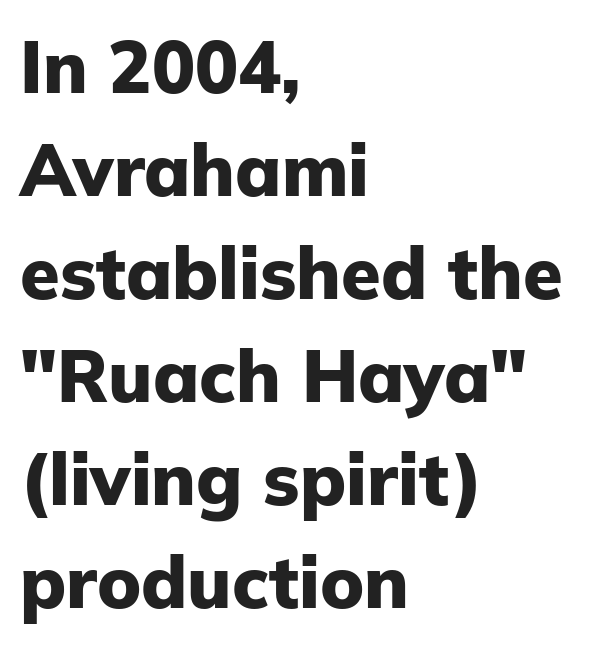
The lines sit at an ordinary, default distance from one another. Nobody touched the tracking dial on this one. Spacing verdict: proportional, widths tailored to each character. Regarding serifs, this sample does without them.
